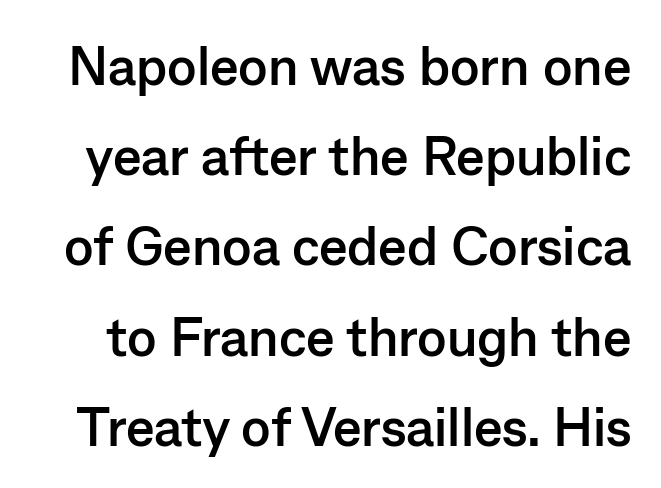
Q: Is the text bold? A: Yes.
Q: Is the text italic (slanted)? A: No, it is upright.
Q: Is the typeface a serif or a sans-serif typeface? A: Sans-serif.
Q: Is the text underlined? A: No.
Q: Is the spacing between letters normal or unusually wide? A: Normal.
Q: Is the spacing between lines tight, normal or loose? A: Normal.
Q: Width (condensed, normal, or wide)? A: Normal.
Q: Stroke contrast? A: Low.
Q: x-height? A: Medium.
Q: Monospaced? A: No.
